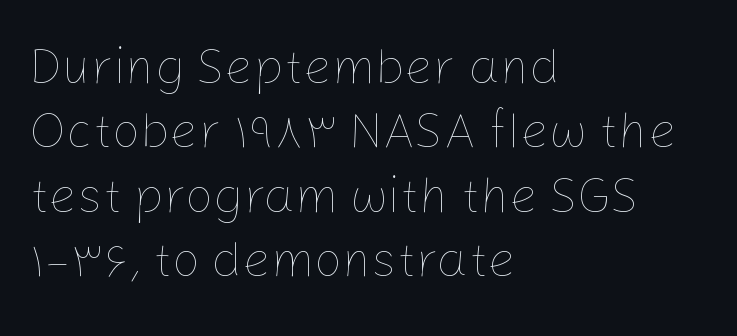
The image shows 50 px thin type, upright; set left-aligned, normal line spacing (1.29x), normal letter spacing, not underlined; low stroke contrast and a medium x-height.
